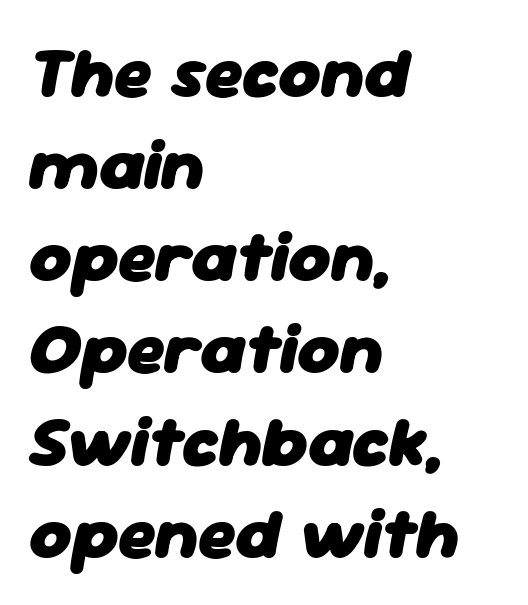
The image shows 72 px heavy type, italic (leaning right); set left-aligned, normal line spacing (1.28x), normal letter spacing, not underlined; low stroke contrast and a medium x-height.
